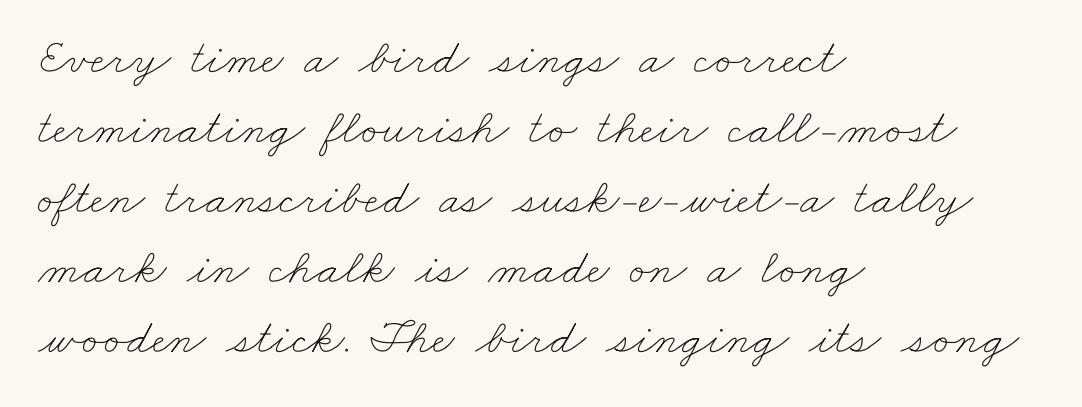
The image shows 50 px thin, wide type; set left-aligned, normal line spacing (1.4x), normal letter spacing, not underlined; low stroke contrast and a small x-height.
